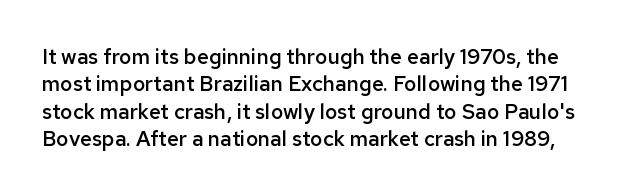
Letters rest on an invisible, unmarked baseline. The passage shown is semibold, sitting just below true bold. Every stem runs plumb, perpendicular to the baseline. The line-height multiplier appears to be the usual default.
